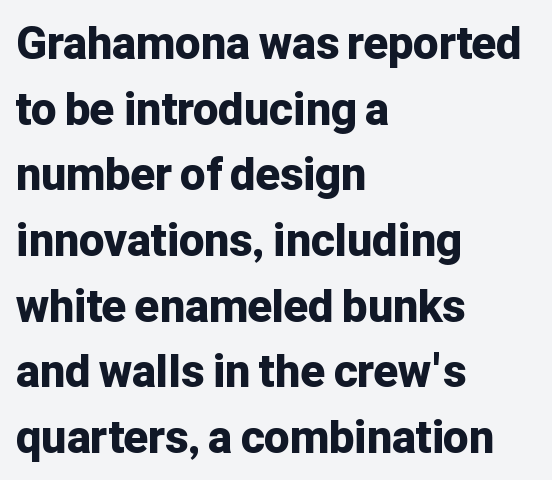
The image shows 45 px bold sans-serif type, upright; set left-aligned, normal line spacing (1.46x), normal letter spacing, not underlined; low stroke contrast and a medium x-height.
